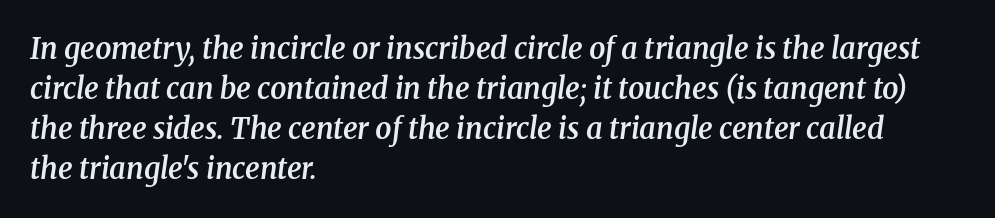
{"serif": "yes", "italic": "yes", "lean": "right", "slant_degrees": 8, "bold": "semi", "weight": "semibold", "width": "normal", "stroke_contrast": "medium", "x_height": "medium", "monospaced": "no", "underline": "no", "align": "left", "line_spacing": "normal", "line_spacing_ratio": 1.38, "letter_spacing": "normal", "letter_spacing_em": 0.0, "glyph_px": 29}
